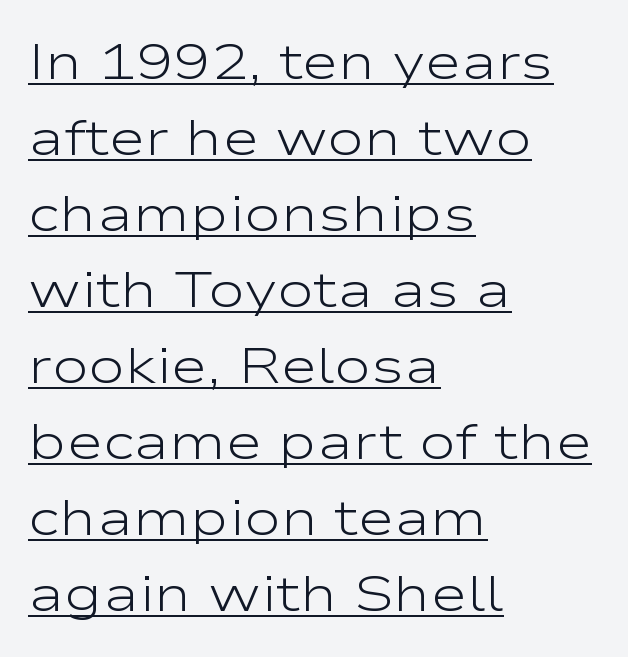
{"serif": "no", "italic": "no", "bold": "no", "weight": "light", "width": "wide", "stroke_contrast": "low", "x_height": "medium", "monospaced": "no", "underline": "yes", "align": "left", "line_spacing": "normal", "line_spacing_ratio": 1.52, "letter_spacing": "normal", "letter_spacing_em": 0.0, "glyph_px": 50}
